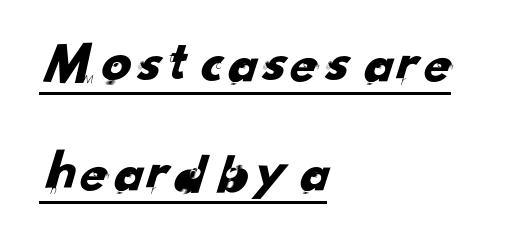
{"serif": "no", "width": "normal", "stroke_contrast": "low", "x_height": "small", "monospaced": "no", "underline": "yes", "align": "left", "line_spacing_ratio": 1.85, "letter_spacing": "normal", "letter_spacing_em": 0.0, "glyph_px": 59}
